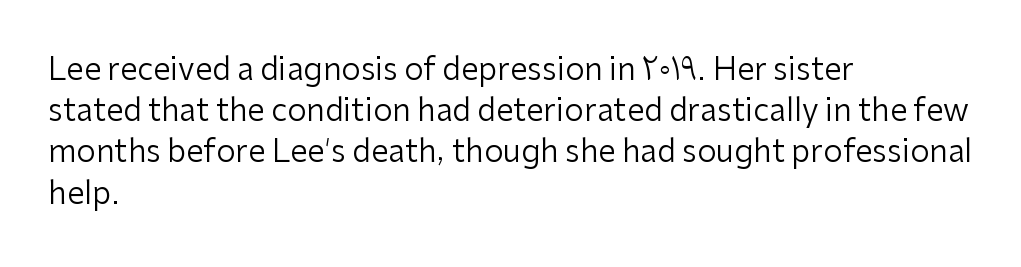
Q: Is the text bold? A: No.
Q: Is the text italic (slanted)? A: No, it is upright.
Q: Is the typeface a serif or a sans-serif typeface? A: Sans-serif.
Q: Is the text underlined? A: No.
Q: How is the paragraph aligned? A: Left-aligned.
Q: Is the spacing between letters normal or unusually wide? A: Normal.
Q: Is the spacing between lines tight, normal or loose? A: Normal.
Q: Width (condensed, normal, or wide)? A: Normal.
Q: Stroke contrast? A: Low.
Q: x-height? A: Medium.
Q: Monospaced? A: No.
